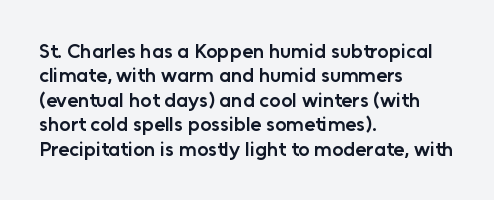
A typesetter would mark this as roman, not italic. Standard letterfit; no display-style spreading of the glyphs. This is the in-between weight designers call semibold or demi. The rendering anchors every line to the left-hand side. The area under the type is left untouched.
